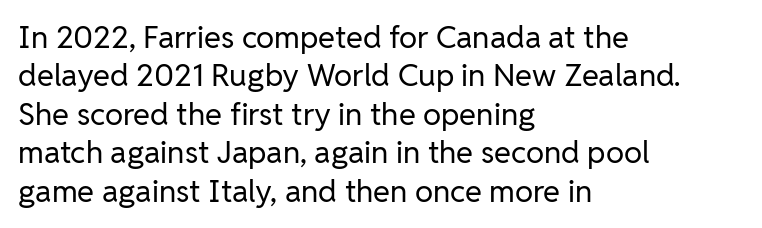
The image shows 31 px regular-weight sans-serif type, upright; set left-aligned, line spacing 1.24x, normal letter spacing, not underlined; low stroke contrast and a medium x-height.
